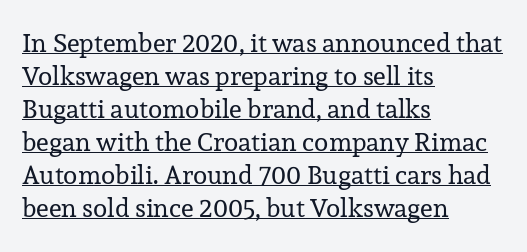
The image shows 26 px text type, upright; set left-aligned, normal line spacing (1.27x), normal letter spacing, underlined.
